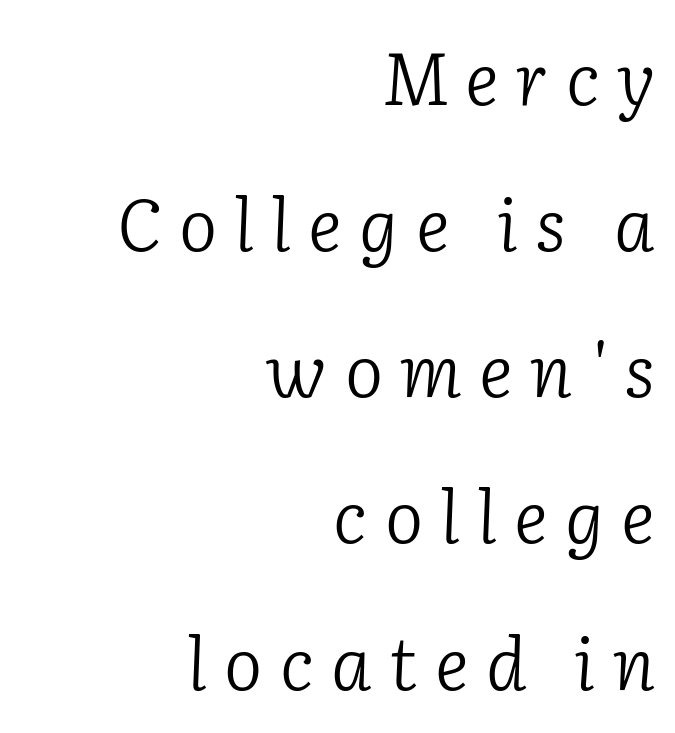
If you measured baseline to baseline, you'd find a long distance. Line ends are locked; line starts wander. Slant detected: the letters are inclined. Honestly, there is no underline to notice here at all. The rendering uses natural spacing where letterforms have individual widths. A serif font was chosen for this passage.
